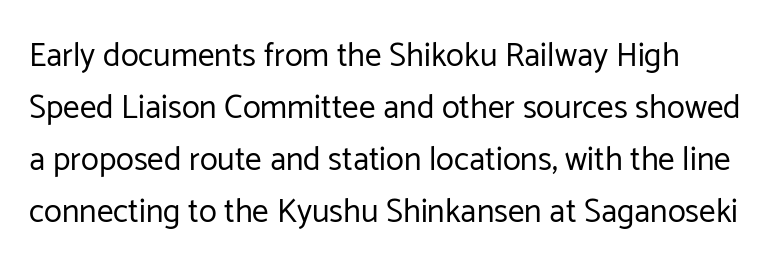
Q: Is the text bold? A: No.
Q: Is the text italic (slanted)? A: No, it is upright.
Q: Is the typeface a serif or a sans-serif typeface? A: Sans-serif.
Q: Is the text underlined? A: No.
Q: How is the paragraph aligned? A: Left-aligned.
Q: Is the spacing between letters normal or unusually wide? A: Normal.
Q: Is the spacing between lines tight, normal or loose? A: Normal.
Q: Width (condensed, normal, or wide)? A: Normal.
Q: Stroke contrast? A: Low.
Q: x-height? A: Medium.
Q: Monospaced? A: No.
